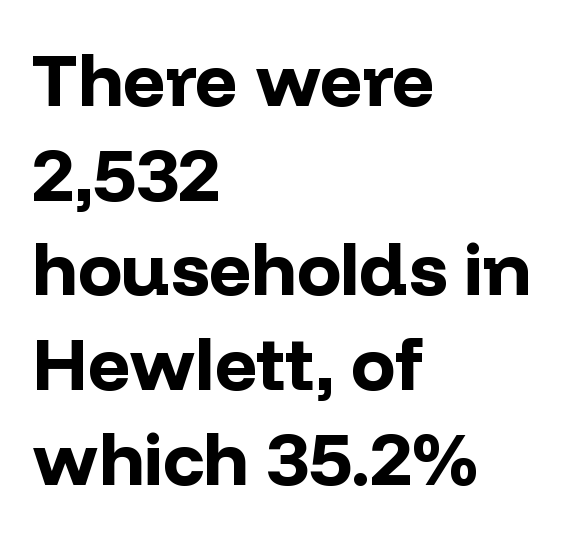
The image shows 74 px bold sans-serif type, upright; set left-aligned, normal line spacing (1.28x), normal letter spacing, not underlined; low stroke contrast and a medium x-height.
